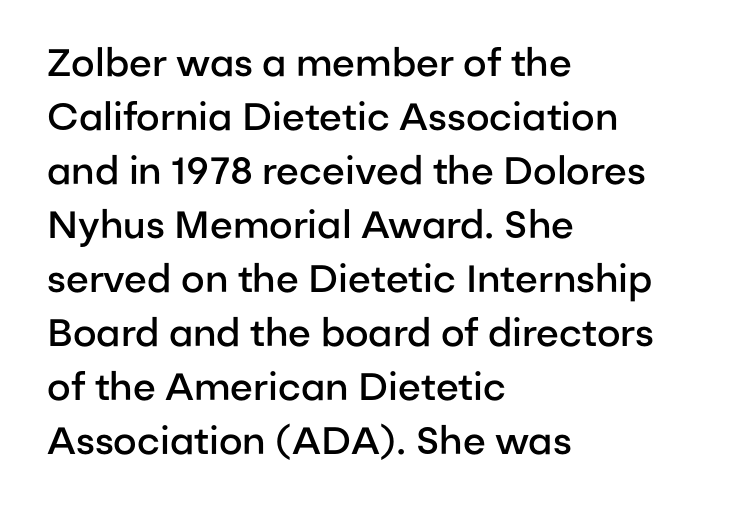
Just letters on the line, the space beneath them empty. These lines carry some extra weight — a demibold, not a full bold. Here the designer chose a conventional face with non-uniform glyph widths. Regular leading. Unlike italic type, these characters show no tilt at all. Serifs: no, the terminals of the letterforms are clean.
